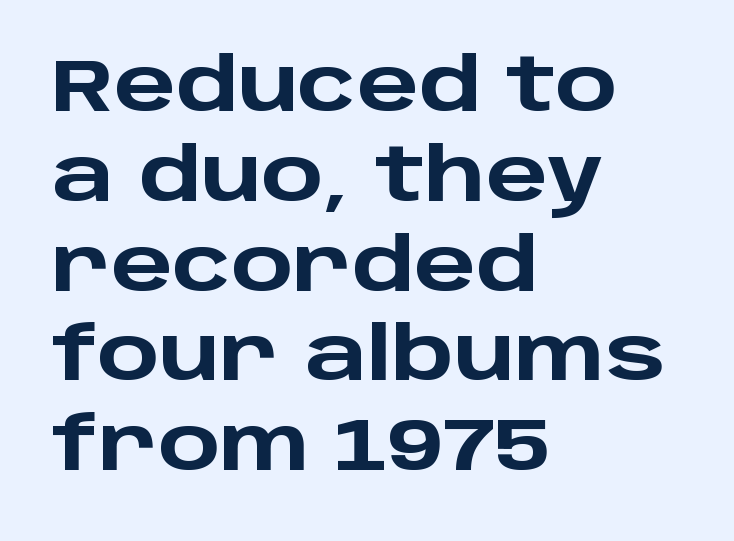
{"serif": "no", "italic": "no", "bold": "yes", "weight": "heavy", "width": "wide", "stroke_contrast": "low", "x_height": "large", "monospaced": "no", "underline": "no", "align": "left", "line_spacing_ratio": 1.23, "letter_spacing": "normal", "letter_spacing_em": 0.0, "glyph_px": 73}
